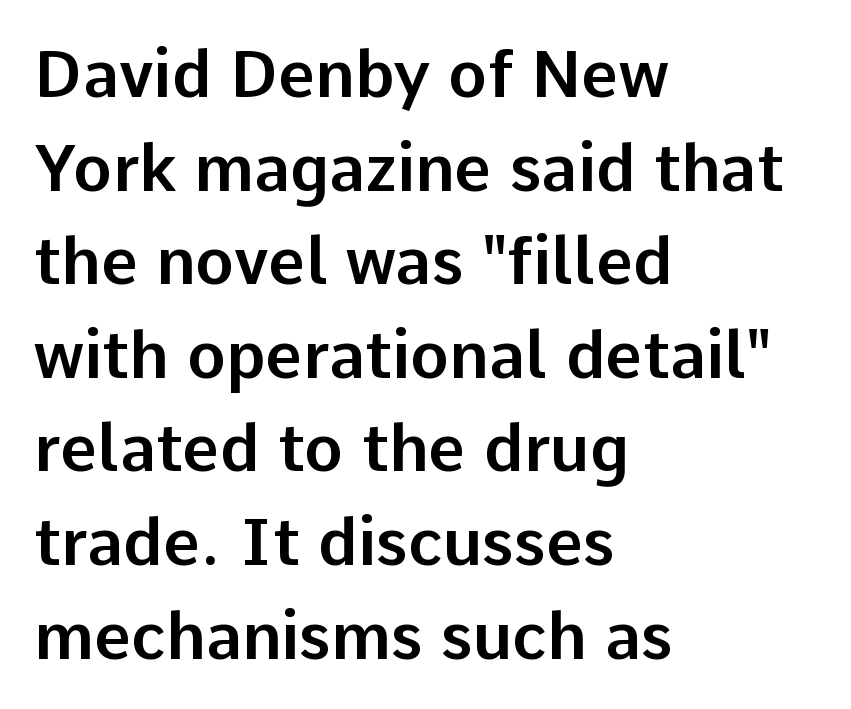
This sample has the flowing, uneven cadence of proportional lettering. Does the copy run flush right? No — it runs flush left. The zone under the glyphs is completely vacant. Every character sits straight up, as roman type does.
